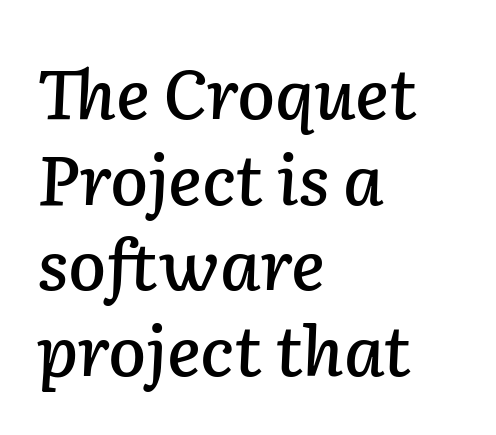
The letters advance in unequal steps, a hallmark of proportional type. Check the space under the baseline: it is left empty. These lines are set flush left with a ragged right edge. The face used here is rendered with its standard letterfit. A typesetter would mark this as italic.
